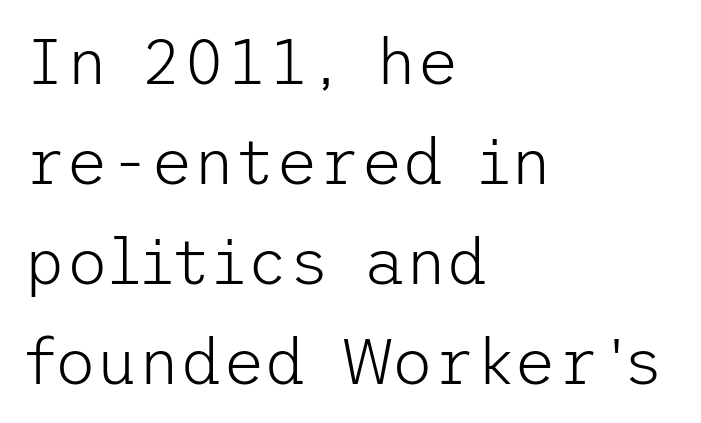
The image shows 65 px light sans-serif type, upright; set left-aligned, normal line spacing (1.54x), normal letter spacing, not underlined; low stroke contrast and a medium x-height.
